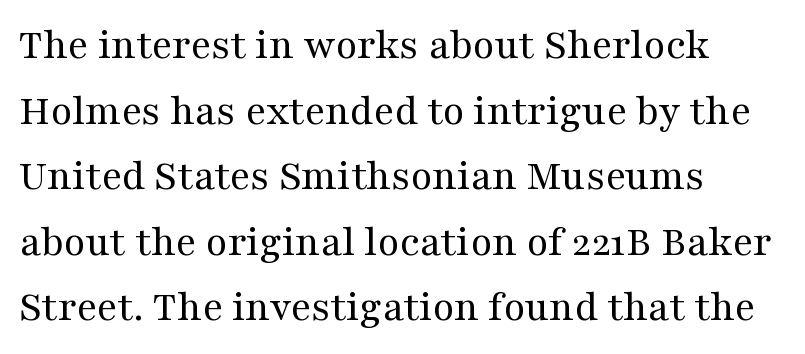
Think of a printed novel: that variable character pitch is what you see here. Inter-character spacing is left at the font's built-in metrics. The axis of the letterforms is exactly vertical. Quick note: interline space is typical.
